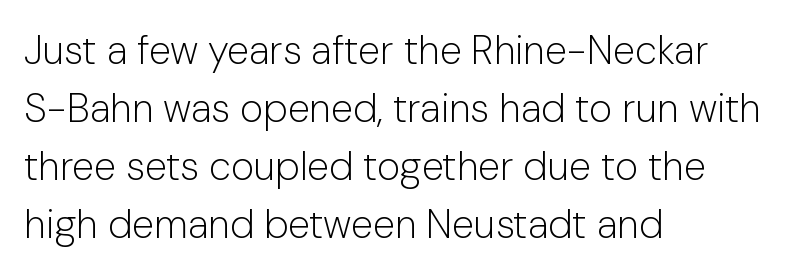
{"serif": "no", "italic": "no", "bold": "no", "weight": "light", "width": "normal", "stroke_contrast": "low", "x_height": "medium", "monospaced": "no", "underline": "no", "align": "left", "line_spacing": "normal", "line_spacing_ratio": 1.45, "letter_spacing": "normal", "letter_spacing_em": 0.0, "glyph_px": 40}
